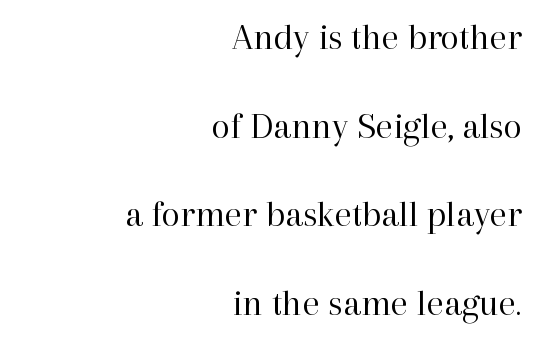
Q: Is the text bold? A: No.
Q: Is the text italic (slanted)? A: No, it is upright.
Q: Is the typeface a serif or a sans-serif typeface? A: Serif.
Q: Is the text underlined? A: No.
Q: How is the paragraph aligned? A: Right-aligned.
Q: Is the spacing between letters normal or unusually wide? A: Normal.
Q: Is the spacing between lines tight, normal or loose? A: Loose.
Q: Width (condensed, normal, or wide)? A: Normal.
Q: Stroke contrast? A: High.
Q: x-height? A: Medium.
Q: Monospaced? A: No.
